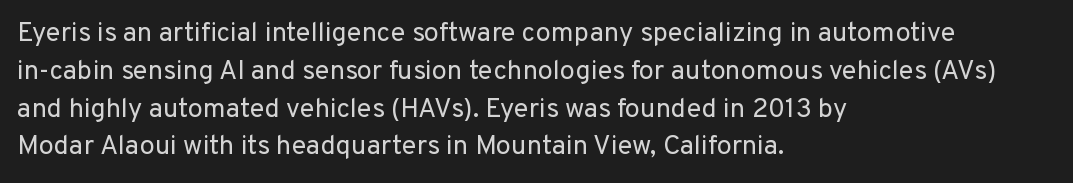
The image shows 27 px text type, upright; set left-aligned, normal line spacing (1.4x), normal letter spacing, not underlined.
